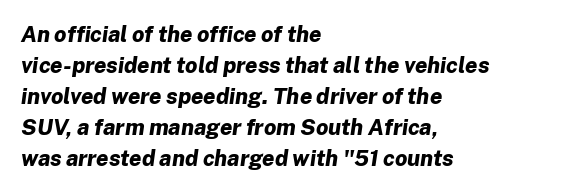
Q: Is the text bold? A: Yes.
Q: Is the text italic (slanted)? A: Yes, it leans right by about 8 degrees.
Q: Is the text underlined? A: No.
Q: How is the paragraph aligned? A: Left-aligned.
Q: Is the spacing between letters normal or unusually wide? A: Normal.
Q: Is the spacing between lines tight, normal or loose? A: Normal.
